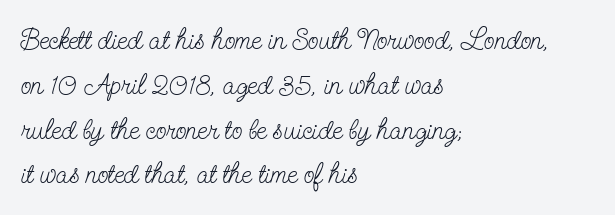
These lines are rendered in a variable-pitch font. Bare-footed words on every line. A student would call this left alignment; a typographer would say flush left, rag right. The face looks like a standard text weight, possibly lighter.
